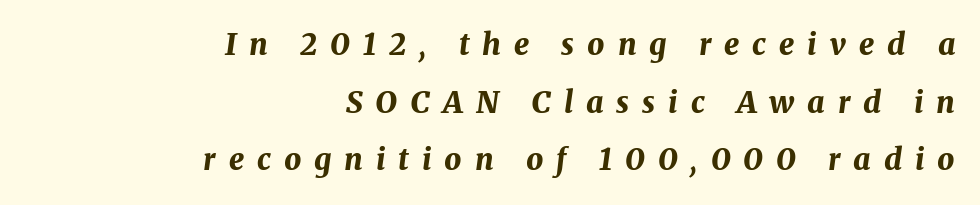
The space beneath each line is pristine and unruled. Caption: expanded tracking, letters set apart. Proportional: the letters do not fall into vertical columns. In terms of leading, this rendering errs on the spacious side. Horizontal alignment here is rightward, an uncommon choice for prose. You'd pick this weight for a headline — it's a proper bold.
